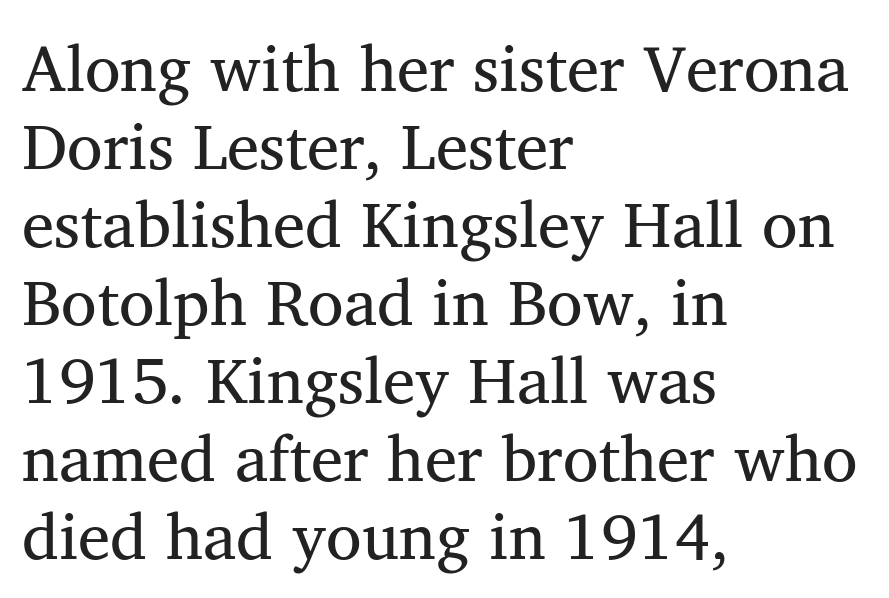
{"serif": "yes", "italic": "no", "bold": "no", "weight": "regular", "width": "normal", "stroke_contrast": "medium", "x_height": "medium", "monospaced": "no", "underline": "no", "align": "left", "line_spacing_ratio": 1.2, "letter_spacing": "normal", "letter_spacing_em": 0.0, "glyph_px": 65}
